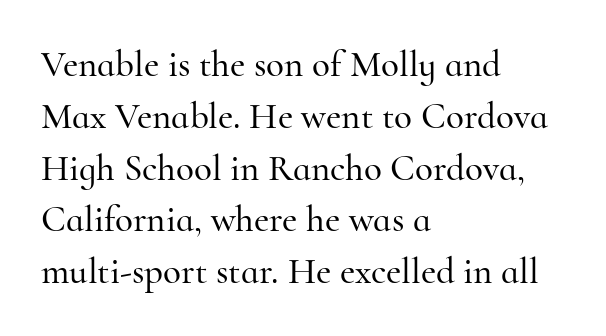
Q: Is the text italic (slanted)? A: No, it is upright.
Q: Is the typeface a serif or a sans-serif typeface? A: Serif.
Q: Is the text underlined? A: No.
Q: How is the paragraph aligned? A: Left-aligned.
Q: Is the spacing between letters normal or unusually wide? A: Normal.
Q: Is the spacing between lines tight, normal or loose? A: Normal.
Q: Width (condensed, normal, or wide)? A: Normal.
Q: Stroke contrast? A: High.
Q: x-height? A: Small.
Q: Monospaced? A: No.
